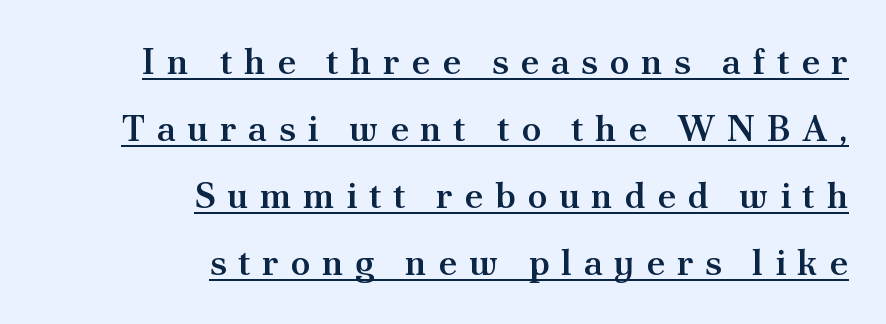
Q: Is the text bold? A: Semi-bold.
Q: Is the text italic (slanted)? A: No, it is upright.
Q: Is the typeface a serif or a sans-serif typeface? A: Serif.
Q: Is the text underlined? A: Yes.
Q: How is the paragraph aligned? A: Right-aligned.
Q: Is the spacing between letters normal or unusually wide? A: Unusually wide.
Q: Width (condensed, normal, or wide)? A: Normal.
Q: Stroke contrast? A: Medium.
Q: x-height? A: Small.
Q: Monospaced? A: No.
